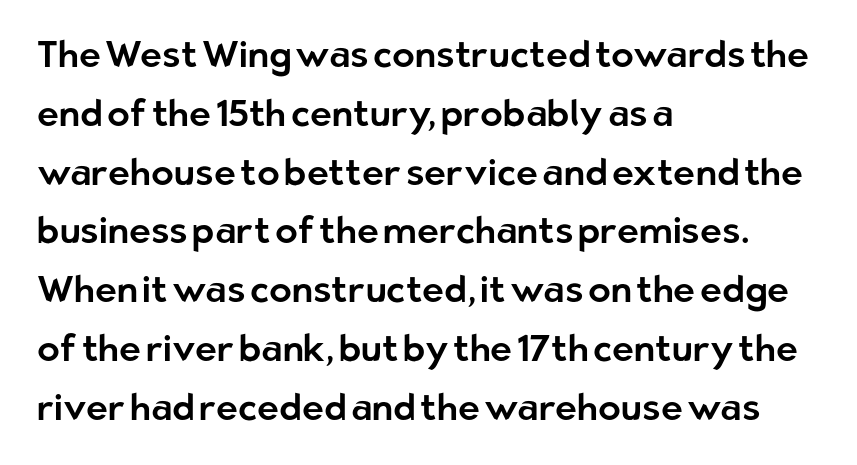
Typographically, this falls in the sans-serif category. Underlining? Definitely not there. The letters advance in unequal steps, a hallmark of proportional type. Designer's note — italics off, roman on. Each line starts at the same left margin while the right side varies.
